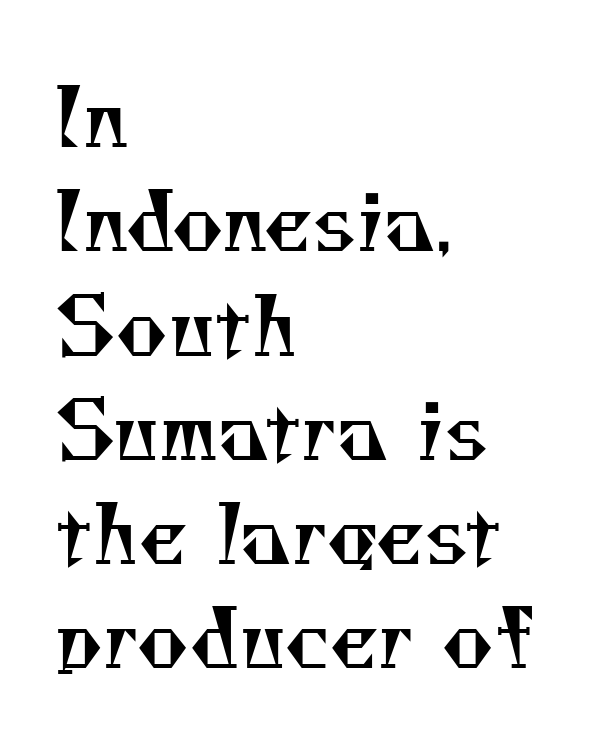
The face used here is proportionally spaced, like ordinary book or web type. Tracking value appears to be zero — textbook default spacing. Evenly set lines give the paragraph a standard silhouette. The strokes are not fattened; the text isn't bold. The passage shown is typeset with a serif family.
